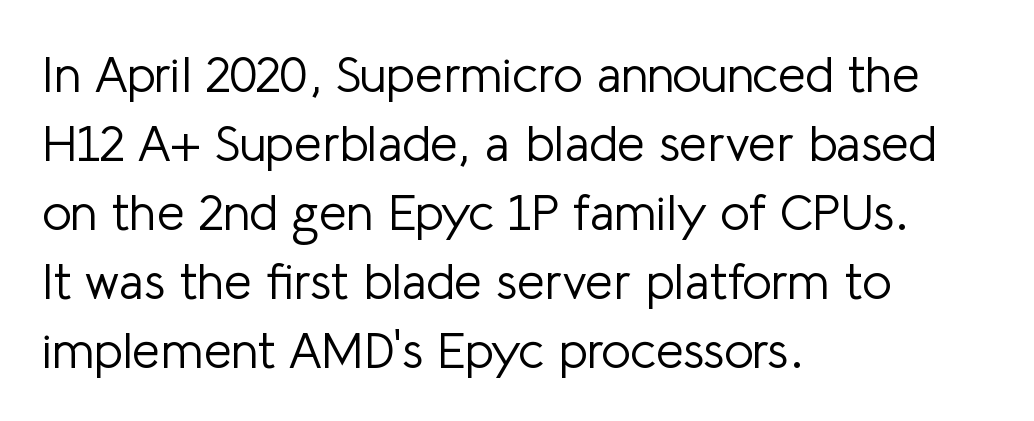
{"serif": "no", "italic": "no", "bold": "no", "weight": "light", "width": "normal", "stroke_contrast": "low", "x_height": "medium", "monospaced": "no", "underline": "no", "align": "left", "line_spacing": "normal", "line_spacing_ratio": 1.38, "letter_spacing": "normal", "letter_spacing_em": 0.0, "glyph_px": 50}
